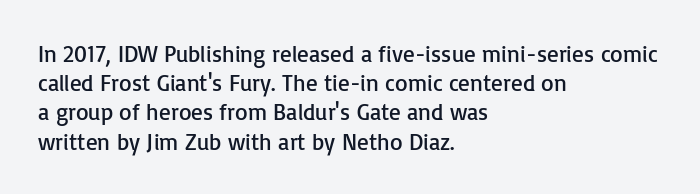
Nothing unusual about the tracking: characters are spaced as the font intends. Caption: multi-line text, flush left, ragged right. How would I describe the line gaps? Plain and ordinary. Unbolded letterforms with no extra heft.
